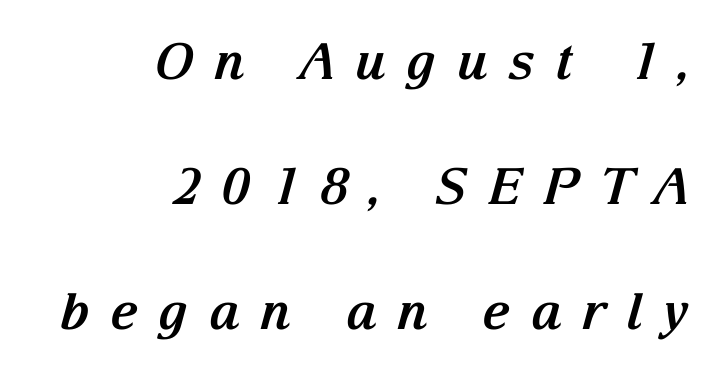
In terms of letterform style, serifs are clearly present. Look at the stroke-to-counter ratio: heavy, a bold. One glance says open: line gaps are wider than usual. Type without underlining. Here the designer chose a conventional face with non-uniform glyph widths.
